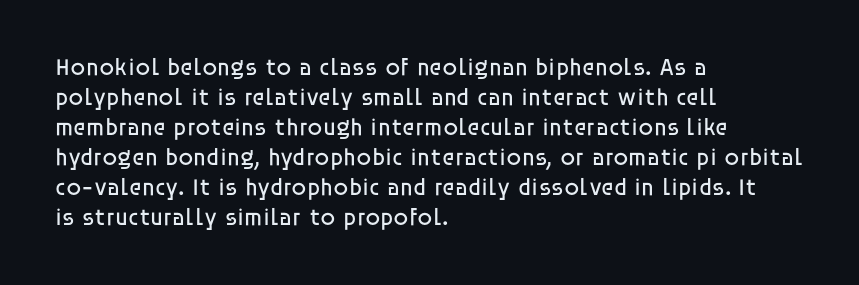
The image shows 24 px text type, upright; set left-aligned, normal line spacing (1.25x), normal letter spacing, not underlined.
